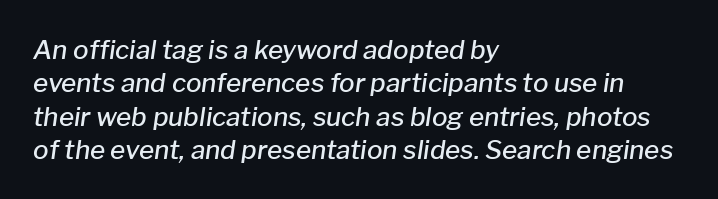
Q: Is the text bold? A: Semi-bold.
Q: Is the text italic (slanted)? A: Yes, it leans right by about 8 degrees.
Q: Is the text underlined? A: No.
Q: How is the paragraph aligned? A: Left-aligned.
Q: Is the spacing between letters normal or unusually wide? A: Normal.
Q: Is the spacing between lines tight, normal or loose? A: Normal.
